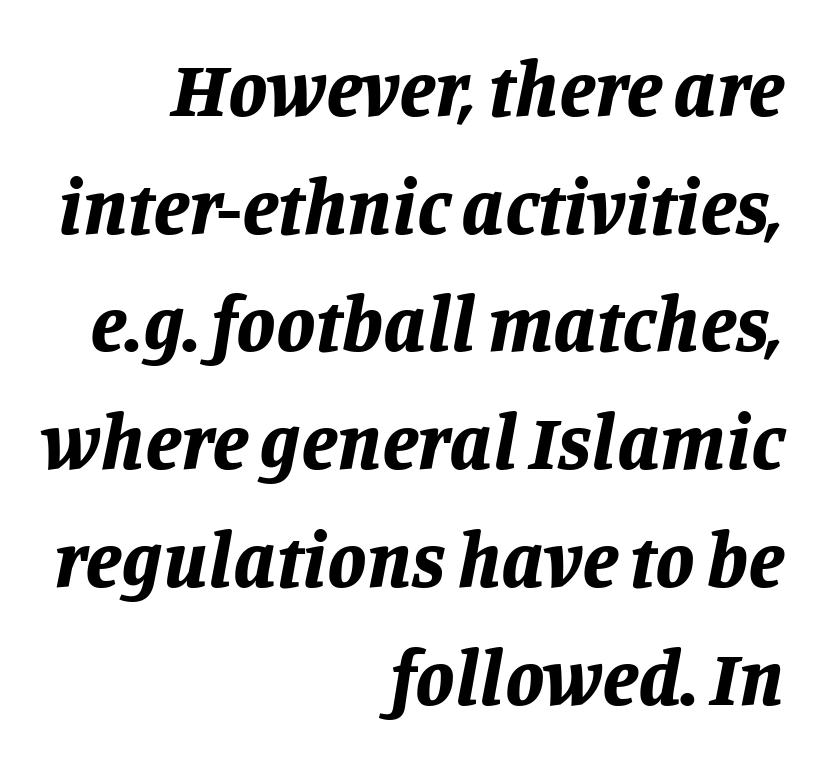
The image shows 79 px bold type, italic (leaning right); set right-aligned, normal line spacing (1.49x), normal letter spacing, not underlined; low stroke contrast and a large x-height.
